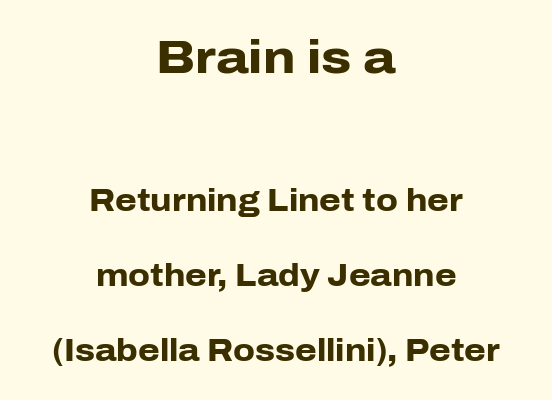
{"serif": "no", "italic": "no", "bold": "yes", "weight": "heavy", "width": "normal", "stroke_contrast": "low", "x_height": "medium", "monospaced": "no", "underline": "no", "align": "center", "line_spacing": "loose", "line_spacing_ratio": 2.43, "letter_spacing": "normal", "letter_spacing_em": 0.0, "larger_block": "first", "size_ratio": 1.52, "glyph_px": 47}
